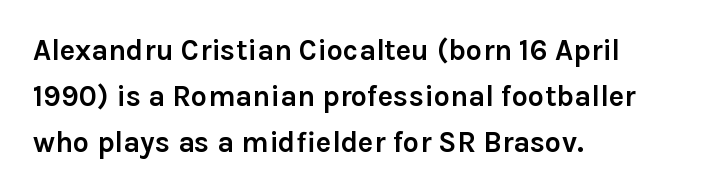
Compared with typical body copy, the letter spacing here is the same. The rendering uses natural spacing where letterforms have individual widths. The lines sit at an ordinary, default distance from one another. Each line starts at the same left margin while the right side varies. Each glyph is drawn with heavy, bold strokes.
